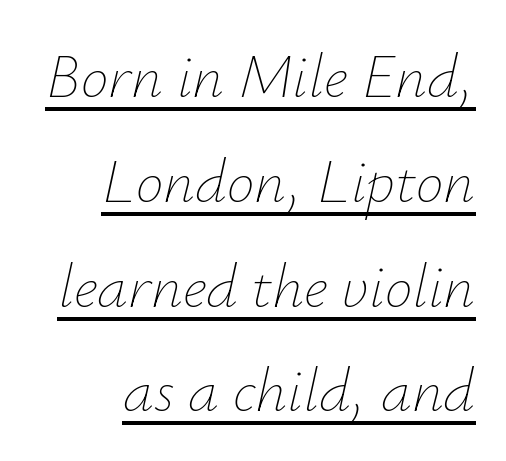
The image shows 62 px thin type, italic (leaning right); set right-aligned, normal line spacing (1.69x), normal letter spacing, underlined; low stroke contrast and a small x-height.
